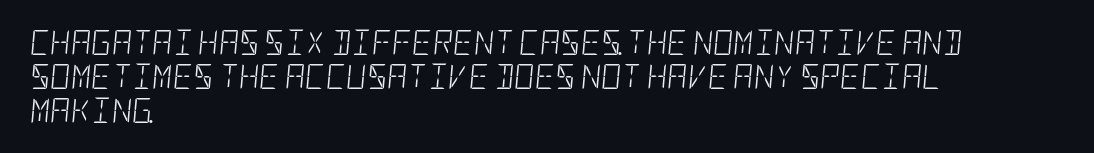
Q: Is the text bold? A: No.
Q: Is the text italic (slanted)? A: Yes, it leans right by about 5 degrees.
Q: Is the text underlined? A: No.
Q: How is the paragraph aligned? A: Left-aligned.
Q: Is the spacing between letters normal or unusually wide? A: Normal.
Q: Is the spacing between lines tight, normal or loose? A: Normal.
